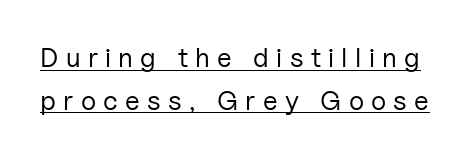
{"italic": "no", "bold": "no", "underline": "yes", "line_spacing": "normal", "line_spacing_ratio": 1.59, "letter_spacing": "wide", "letter_spacing_em": 0.27, "glyph_px": 27}
